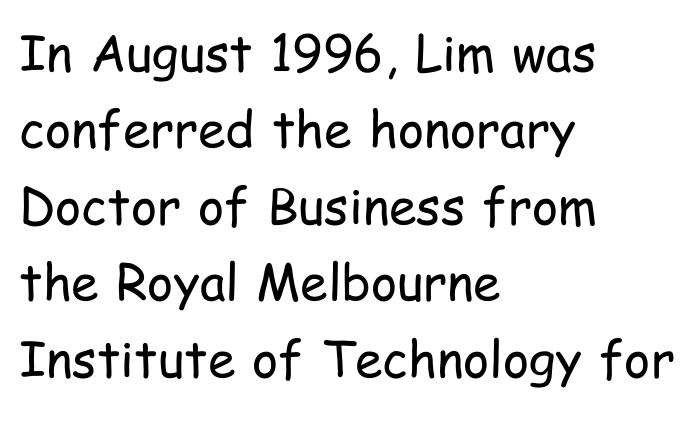
The image shows 50 px regular-weight, condensed sans-serif type, upright; set left-aligned, normal line spacing (1.53x), normal letter spacing, not underlined; low stroke contrast and a medium x-height.
